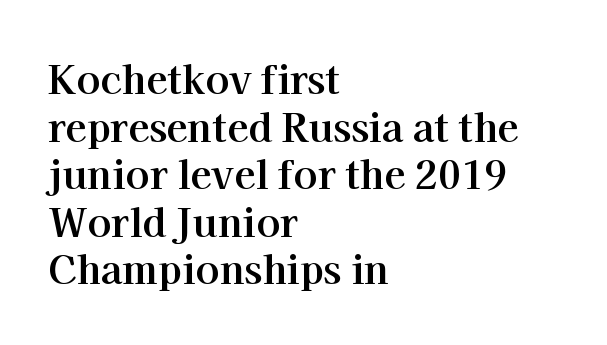
{"serif": "yes", "italic": "no", "bold": "yes", "weight": "bold", "width": "normal", "stroke_contrast": "high", "x_height": "medium", "monospaced": "no", "underline": "no", "align": "left", "line_spacing_ratio": 1.22, "letter_spacing": "normal", "letter_spacing_em": 0.0, "glyph_px": 39}
